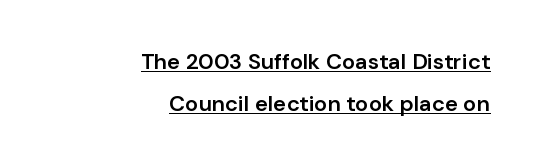
The image shows 22 px text type, upright; set right-aligned, loose line spacing (1.92x), normal letter spacing, underlined.
